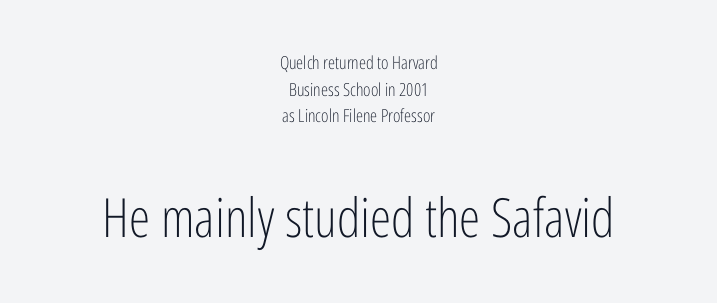
It's the straight-up-and-down kind of type. Looks like regular typesetting: each glyph gets only the width it needs. Short note: letters normally spaced. Honestly, there is no underline to notice here at all.
